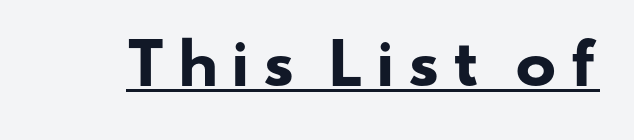
Q: Is the text bold? A: Yes.
Q: Is the typeface a serif or a sans-serif typeface? A: Sans-serif.
Q: Is the text underlined? A: Yes.
Q: Is the spacing between letters normal or unusually wide? A: Unusually wide.
Q: Width (condensed, normal, or wide)? A: Wide.
Q: Stroke contrast? A: Low.
Q: x-height? A: Small.
Q: Monospaced? A: No.
